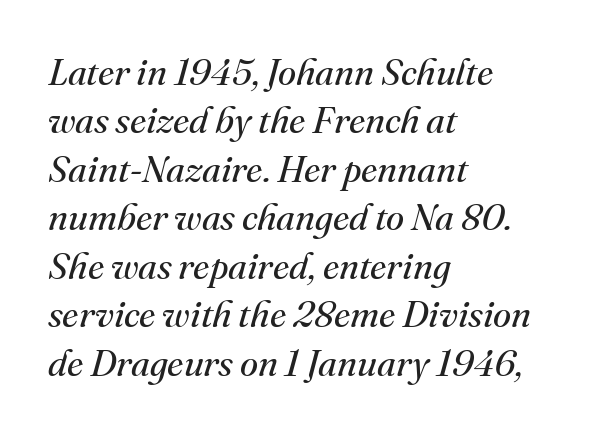
The image shows 37 px regular-weight serif type, italic (leaning right); set left-aligned, normal line spacing (1.31x), normal letter spacing, not underlined; medium stroke contrast and a small x-height.
